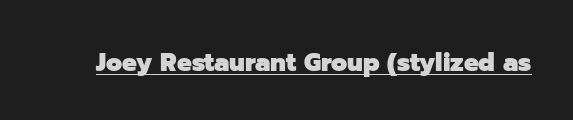
No extra tracking has been applied to these lines. Glance below the letters and you will spot a drawn line. Quick note: not italic, upright. The letters are bold, with thick, heavy strokes.
